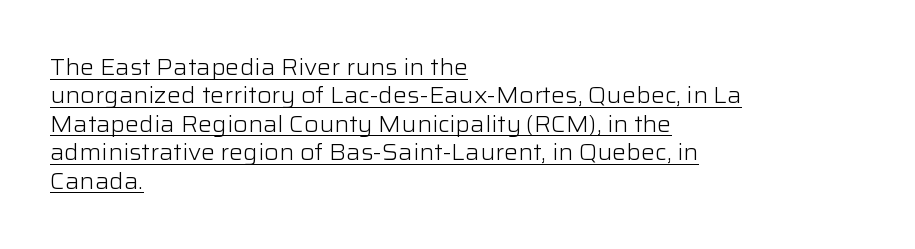
The image shows 22 px text type, upright; set left-aligned, normal line spacing (1.29x), normal letter spacing, underlined.
